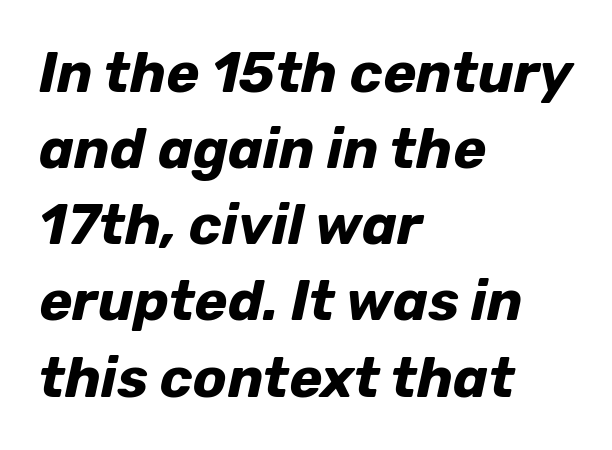
Q: Is the text bold? A: Yes.
Q: Is the text italic (slanted)? A: Yes, it leans right by about 12 degrees.
Q: Is the text underlined? A: No.
Q: How is the paragraph aligned? A: Left-aligned.
Q: Is the spacing between letters normal or unusually wide? A: Normal.
Q: Is the spacing between lines tight, normal or loose? A: Normal.
Q: Width (condensed, normal, or wide)? A: Normal.
Q: Stroke contrast? A: Low.
Q: x-height? A: Medium.
Q: Monospaced? A: No.
